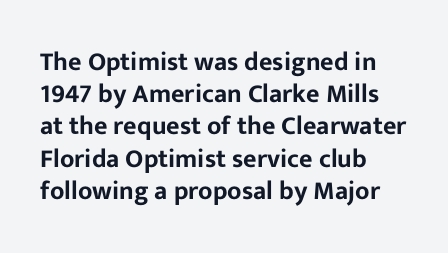
{"italic": "no", "underline": "no", "align": "left", "line_spacing_ratio": 1.24, "letter_spacing": "normal", "letter_spacing_em": 0.0, "glyph_px": 26}
